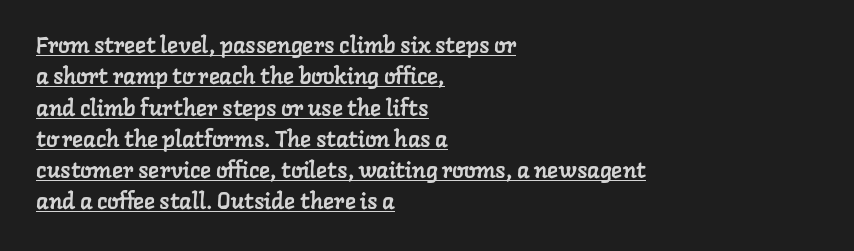
{"underline": "yes", "align": "left", "line_spacing": "normal", "line_spacing_ratio": 1.36, "letter_spacing": "normal", "letter_spacing_em": 0.0, "glyph_px": 23}
